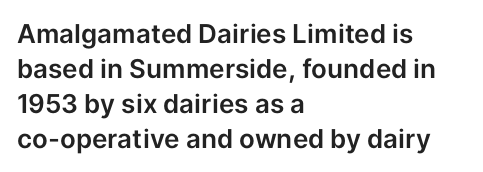
Q: Is the text italic (slanted)? A: No, it is upright.
Q: Is the text underlined? A: No.
Q: How is the paragraph aligned? A: Left-aligned.
Q: Is the spacing between letters normal or unusually wide? A: Normal.
Q: Is the spacing between lines tight, normal or loose? A: Normal.
